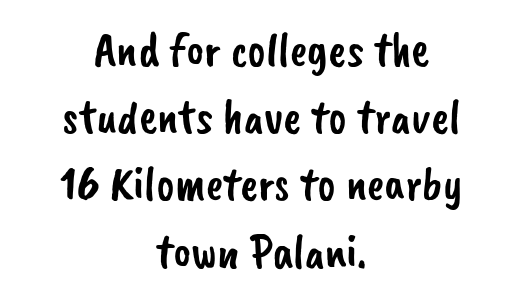
Inter-character spacing is left at the font's built-in metrics. The string is rendered with underlining switched off. These lines are centered, leaving both edges ragged. A normal amount of white space separates one row of letters from the next. This rendering employs a face without finishing strokes, i.e., a sans-serif. Proportional: the letters do not fall into vertical columns.
